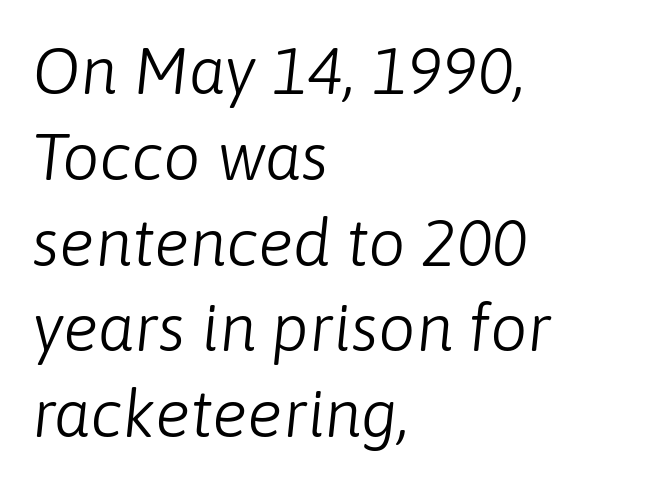
{"italic": "yes", "lean": "right", "slant_degrees": 6, "bold": "no", "weight": "light", "width": "normal", "stroke_contrast": "low", "x_height": "medium", "monospaced": "no", "underline": "no", "align": "left", "line_spacing": "normal", "line_spacing_ratio": 1.3, "letter_spacing": "normal", "letter_spacing_em": 0.0, "glyph_px": 66}
